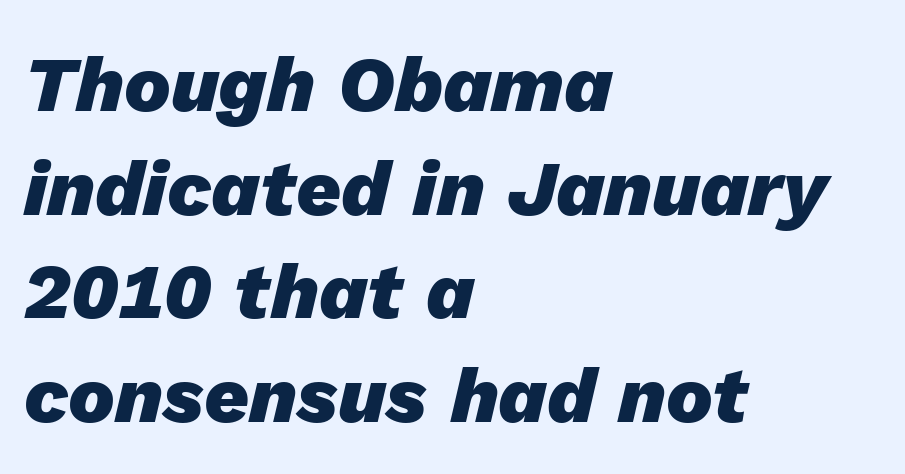
Q: Is the text bold? A: Yes.
Q: Is the text italic (slanted)? A: Yes, it leans right by about 13 degrees.
Q: Is the text underlined? A: No.
Q: How is the paragraph aligned? A: Left-aligned.
Q: Is the spacing between letters normal or unusually wide? A: Normal.
Q: Is the spacing between lines tight, normal or loose? A: Normal.
Q: Width (condensed, normal, or wide)? A: Normal.
Q: Stroke contrast? A: Low.
Q: x-height? A: Medium.
Q: Monospaced? A: No.
